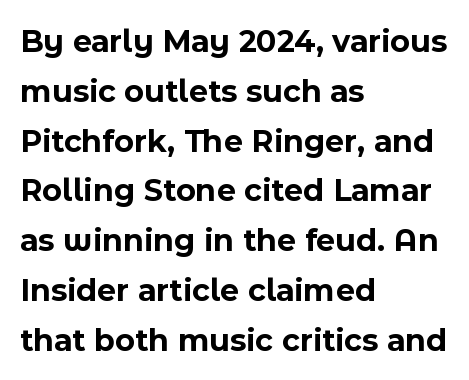
Q: Is the text bold? A: Yes.
Q: Is the text italic (slanted)? A: No, it is upright.
Q: Is the typeface a serif or a sans-serif typeface? A: Sans-serif.
Q: Is the text underlined? A: No.
Q: How is the paragraph aligned? A: Left-aligned.
Q: Is the spacing between letters normal or unusually wide? A: Normal.
Q: Is the spacing between lines tight, normal or loose? A: Normal.
Q: Width (condensed, normal, or wide)? A: Normal.
Q: x-height? A: Medium.
Q: Monospaced? A: No.
